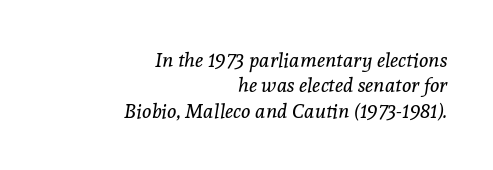
{"italic": "yes", "lean": "right", "slant_degrees": 8, "bold": "no", "underline": "no", "align": "right", "line_spacing": "normal", "line_spacing_ratio": 1.27, "letter_spacing": "normal", "letter_spacing_em": 0.0, "glyph_px": 20}
